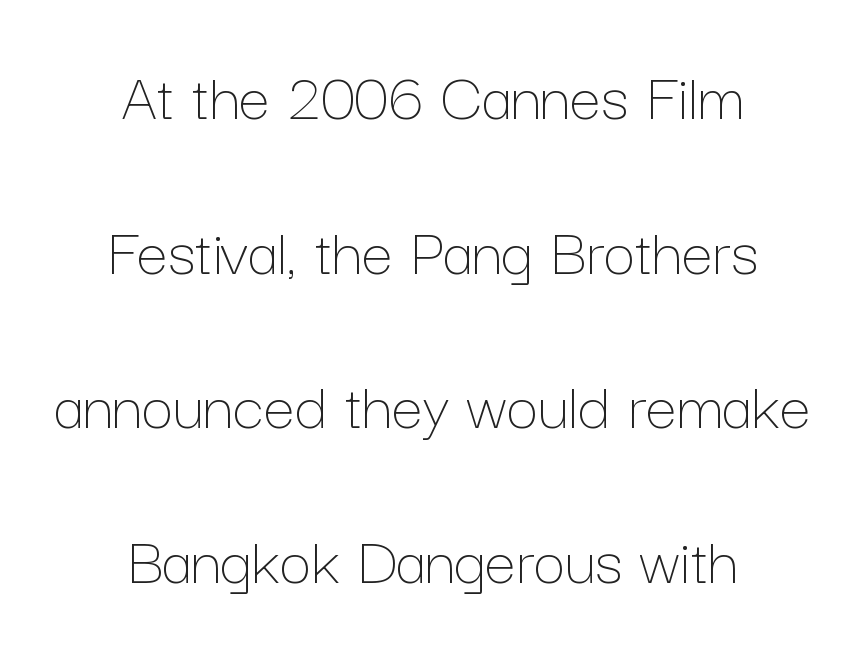
Do the characters align in a grid? No, the font is proportional. The typesetting does not lean heavy: it is not bold. A roman cut, with each character standing at attention. The passage is arranged like a title page — every line centered. These lines keep a tight, regular rhythm from letter to letter.
